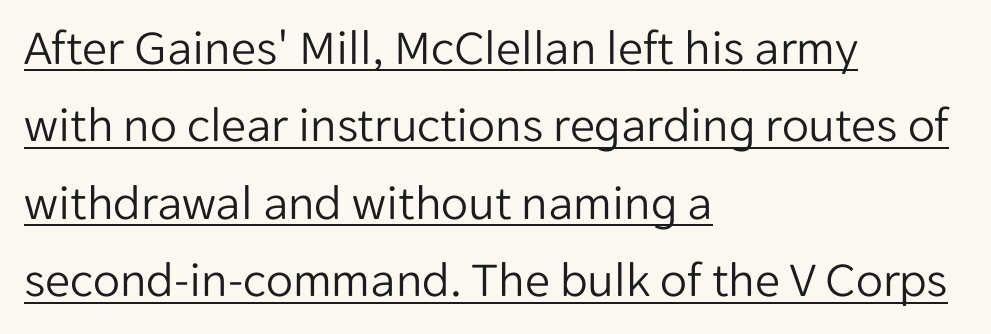
Q: Is the text bold? A: No.
Q: Is the text italic (slanted)? A: No, it is upright.
Q: Is the typeface a serif or a sans-serif typeface? A: Sans-serif.
Q: Is the text underlined? A: Yes.
Q: How is the paragraph aligned? A: Left-aligned.
Q: Is the spacing between letters normal or unusually wide? A: Normal.
Q: Is the spacing between lines tight, normal or loose? A: Normal.
Q: Width (condensed, normal, or wide)? A: Normal.
Q: Stroke contrast? A: Low.
Q: x-height? A: Medium.
Q: Monospaced? A: No.
